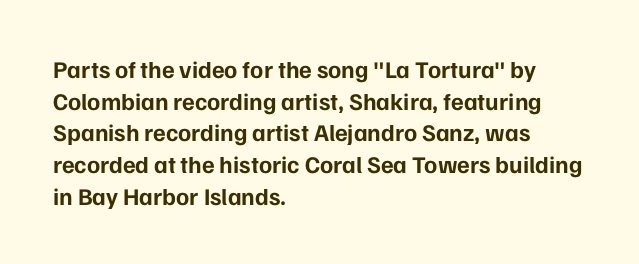
Q: Is the text bold? A: Yes.
Q: Is the text italic (slanted)? A: No, it is upright.
Q: Is the text underlined? A: No.
Q: How is the paragraph aligned? A: Left-aligned.
Q: Is the spacing between letters normal or unusually wide? A: Normal.
Q: Is the spacing between lines tight, normal or loose? A: Normal.
